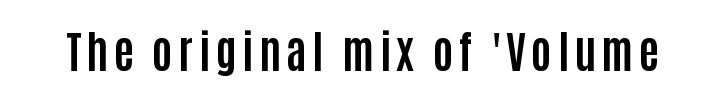
Does the type have serifs? No, each stem ends abruptly. Letters rest on an invisible, unmarked baseline. Posture: straight, roman, zero tilt. You could not count columns in this text — the font is proportionally spaced. The face used here has the dense, thick strokes of a bold.
